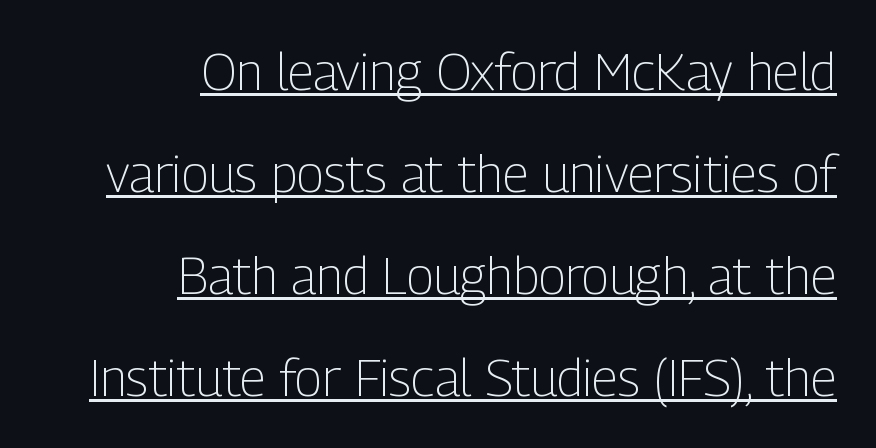
The image shows 51 px light, condensed sans-serif type, upright; set right-aligned, loose line spacing (2.0x), normal letter spacing, underlined; low stroke contrast and a medium x-height.
